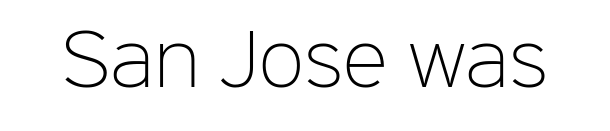
{"serif": "no", "italic": "no", "bold": "no", "weight": "light", "width": "normal", "stroke_contrast": "low", "x_height": "medium", "monospaced": "no", "underline": "no", "letter_spacing": "normal", "letter_spacing_em": 0.0, "glyph_px": 68}
